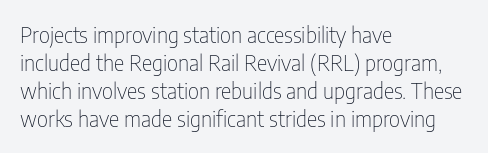
The image shows 22 px text type, upright; set left-aligned, normal line spacing (1.28x), normal letter spacing, not underlined.
